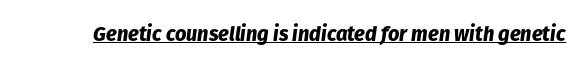
The letters are slanted; this is an italic face. Check the space under the baseline: a stroke is drawn there. You'd pick this weight for a headline — it's a proper bold. Glyph-to-glyph distance matches everyday printed text.
